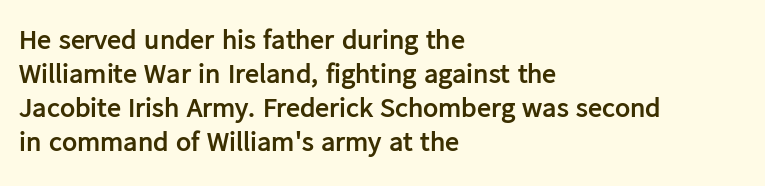
{"serif": "no", "italic": "no", "bold": "yes", "weight": "semibold", "width": "normal", "stroke_contrast": "low", "x_height": "medium", "monospaced": "no", "underline": "no", "align": "left", "line_spacing_ratio": 1.22, "letter_spacing": "normal", "letter_spacing_em": 0.0, "glyph_px": 28}
